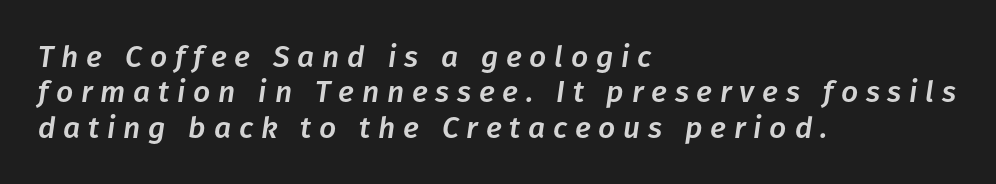
{"italic": "yes", "lean": "right", "slant_degrees": 8, "width": "normal", "stroke_contrast": "low", "x_height": "medium", "monospaced": "no", "underline": "no", "align": "left", "line_spacing_ratio": 1.18, "letter_spacing": "wide", "letter_spacing_em": 0.26, "glyph_px": 30}
